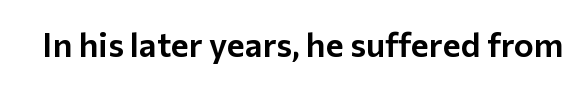
Look at the bottom of the vertical strokes: they stop flat, with no serifs. Just letters on the line, the space beneath them empty. A typesetter would call this proportional, since set widths differ per character. The lettering holds an erect, upright posture throughout. The horizontal fit of the characters is conventional and even.
